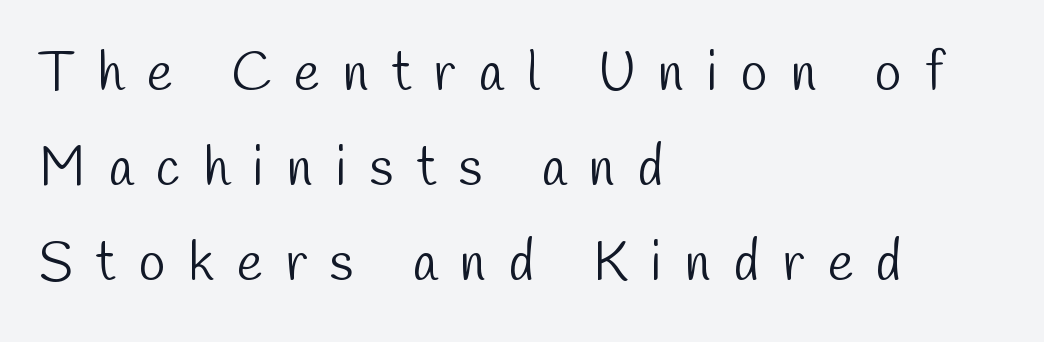
Q: Is the text bold? A: No.
Q: Is the typeface a serif or a sans-serif typeface? A: Sans-serif.
Q: Is the text underlined? A: No.
Q: How is the paragraph aligned? A: Left-aligned.
Q: Is the spacing between letters normal or unusually wide? A: Unusually wide.
Q: Width (condensed, normal, or wide)? A: Condensed.
Q: Stroke contrast? A: Low.
Q: x-height? A: Medium.
Q: Monospaced? A: No.
